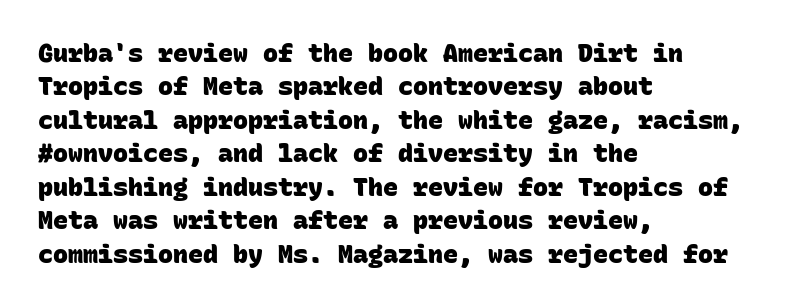
{"bold": "yes", "underline": "no", "align": "left", "line_spacing": "normal", "line_spacing_ratio": 1.34, "letter_spacing": "normal", "letter_spacing_em": 0.0, "glyph_px": 25}
